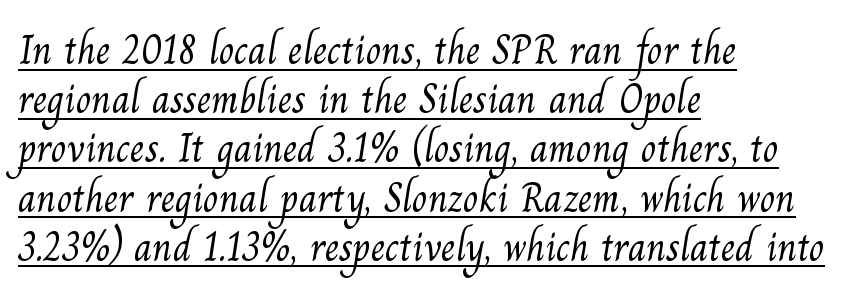
Q: Is the text bold? A: No.
Q: Is the typeface a serif or a sans-serif typeface? A: Serif.
Q: Is the text underlined? A: Yes.
Q: How is the paragraph aligned? A: Left-aligned.
Q: Is the spacing between letters normal or unusually wide? A: Normal.
Q: Width (condensed, normal, or wide)? A: Normal.
Q: Stroke contrast? A: Medium.
Q: x-height? A: Small.
Q: Monospaced? A: No.
